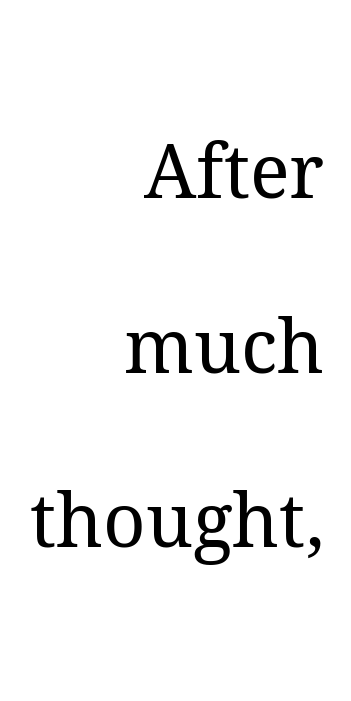
{"serif": "yes", "italic": "no", "bold": "no", "weight": "regular", "width": "normal", "stroke_contrast": "medium", "x_height": "medium", "monospaced": "no", "underline": "no", "align": "right", "line_spacing": "loose", "line_spacing_ratio": 2.36, "letter_spacing": "normal", "letter_spacing_em": 0.0, "glyph_px": 74}
